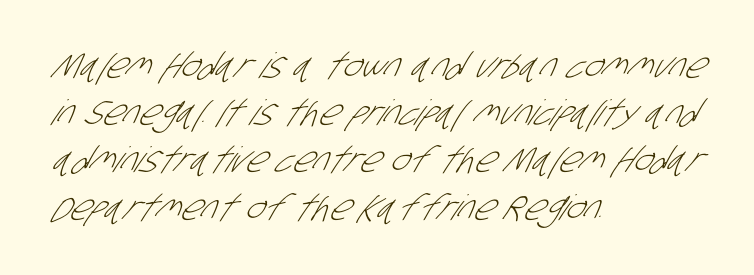
{"serif": "no", "bold": "no", "weight": "light", "width": "condensed", "stroke_contrast": "low", "x_height": "large", "monospaced": "no", "underline": "no", "align": "left", "line_spacing": "normal", "line_spacing_ratio": 1.35, "letter_spacing": "normal", "letter_spacing_em": 0.0, "glyph_px": 35}
